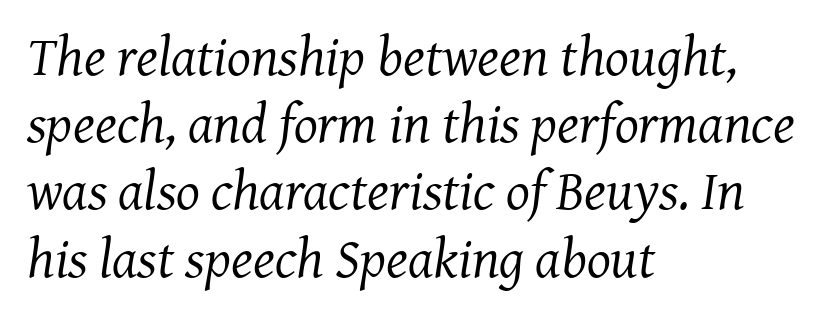
The image shows 56 px regular-weight serif type, italic (leaning right); set left-aligned, line spacing 1.2x, normal letter spacing, not underlined; medium stroke contrast and a medium x-height.
